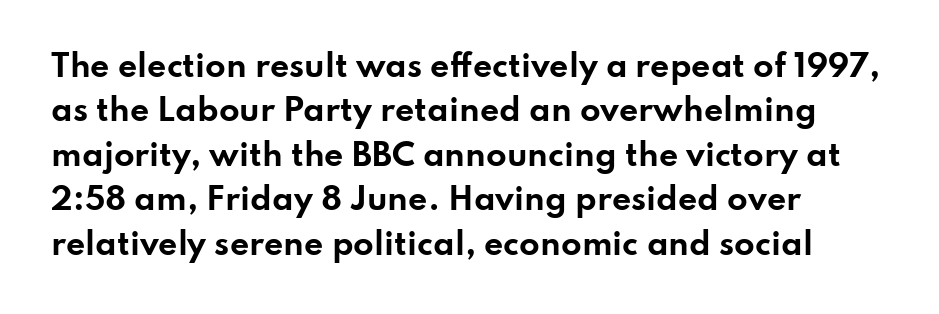
{"serif": "no", "italic": "no", "bold": "yes", "weight": "bold", "width": "wide", "stroke_contrast": "low", "x_height": "small", "monospaced": "no", "underline": "no", "align": "left", "line_spacing": "normal", "line_spacing_ratio": 1.48, "letter_spacing": "normal", "letter_spacing_em": 0.0, "glyph_px": 30}
